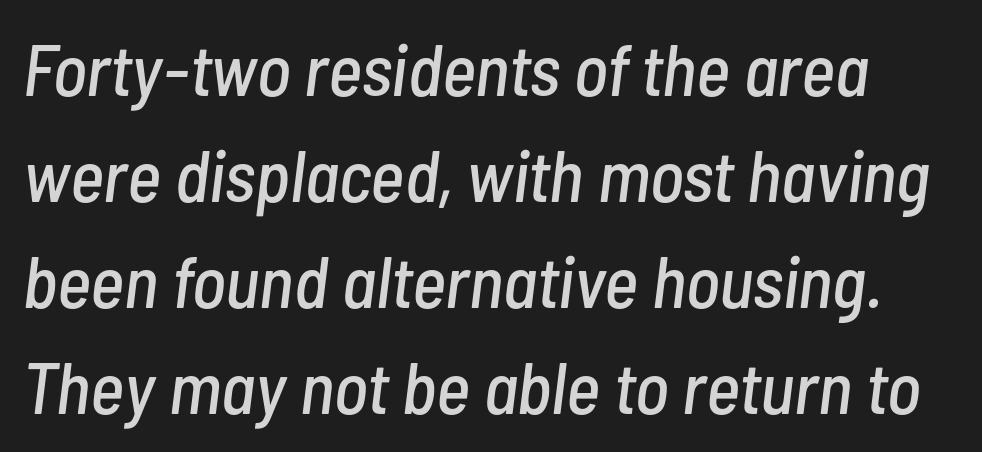
You can tell it's italic because the verticals aren't actually vertical. The passage shown has conventional tracking throughout. Reading down the column, the eye jumps a familiar distance to each next line. Note the varied advance widths — an 'i' is clearly narrower than an 'm'. Descenders hang freely into open space.
